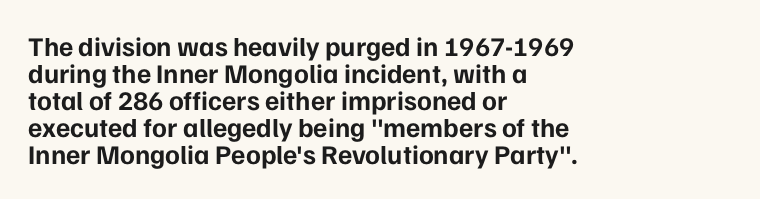
This rendering leaves character spacing at its baseline value. Where is the straight margin? On the left. Posture: vertical. The strokes are fattened all the way to bold.
